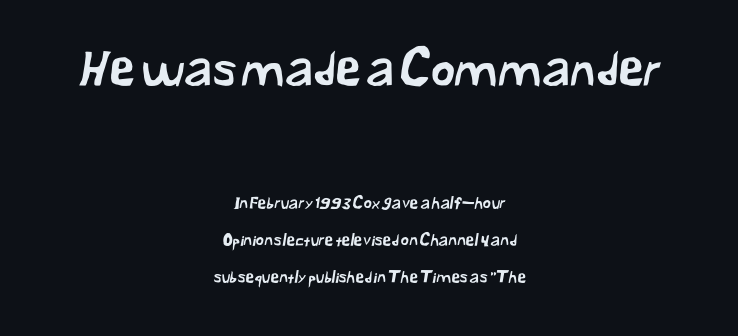
{"serif": "no", "width": "normal", "stroke_contrast": "low", "x_height": "medium", "monospaced": "no", "underline": "no", "align": "center", "line_spacing": "loose", "line_spacing_ratio": 2.34, "letter_spacing": "normal", "letter_spacing_em": 0.0, "larger_block": "first", "size_ratio": 2.94, "glyph_px": 47}
